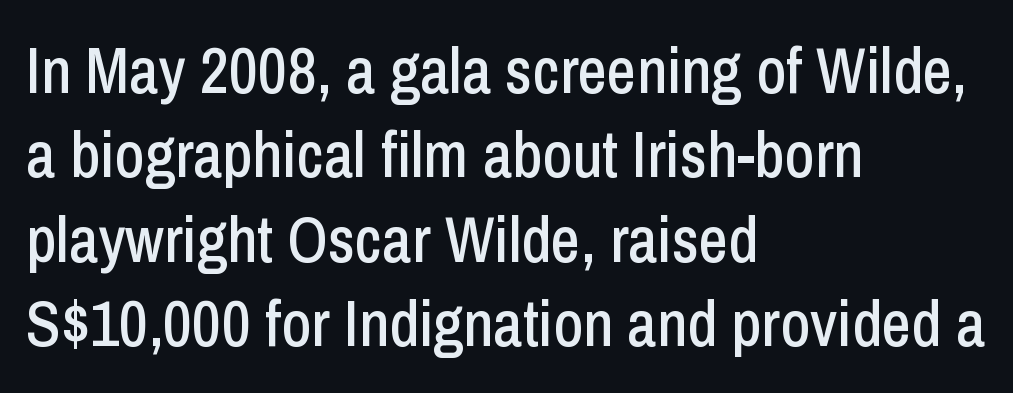
Q: Is the text italic (slanted)? A: No, it is upright.
Q: Is the typeface a serif or a sans-serif typeface? A: Sans-serif.
Q: Is the text underlined? A: No.
Q: How is the paragraph aligned? A: Left-aligned.
Q: Is the spacing between letters normal or unusually wide? A: Normal.
Q: Is the spacing between lines tight, normal or loose? A: Normal.
Q: Width (condensed, normal, or wide)? A: Condensed.
Q: Stroke contrast? A: Low.
Q: x-height? A: Medium.
Q: Monospaced? A: No.
